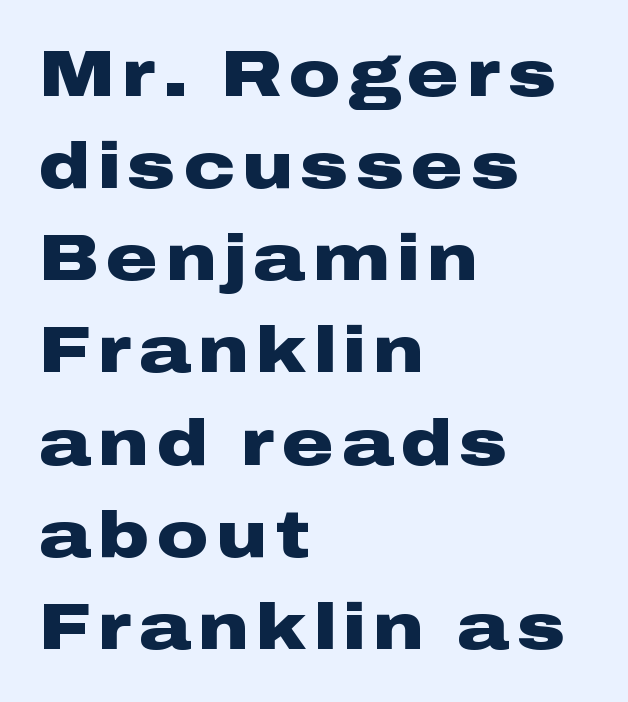
{"serif": "no", "italic": "no", "bold": "yes", "weight": "heavy", "width": "wide", "stroke_contrast": "low", "x_height": "medium", "monospaced": "no", "underline": "no", "align": "left", "line_spacing": "normal", "line_spacing_ratio": 1.44, "glyph_px": 64}
